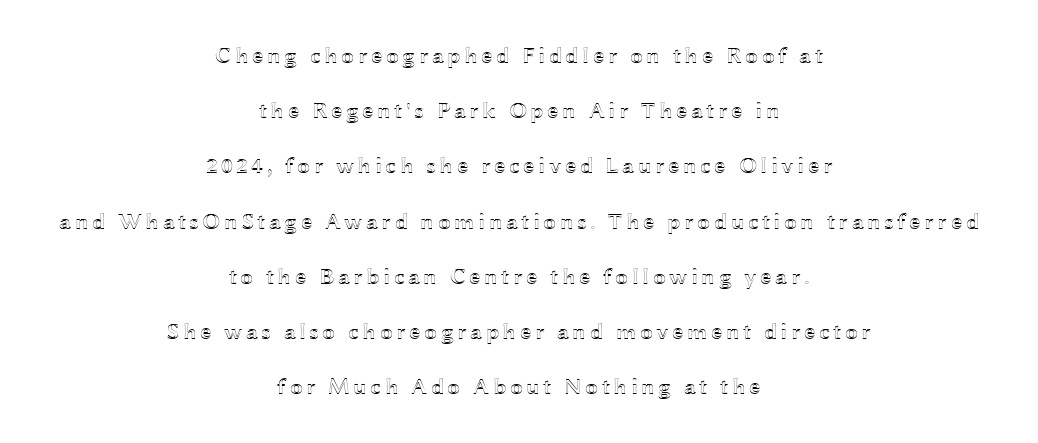
{"italic": "no", "underline": "no", "align": "center", "line_spacing": "loose", "line_spacing_ratio": 2.4, "glyph_px": 23}
